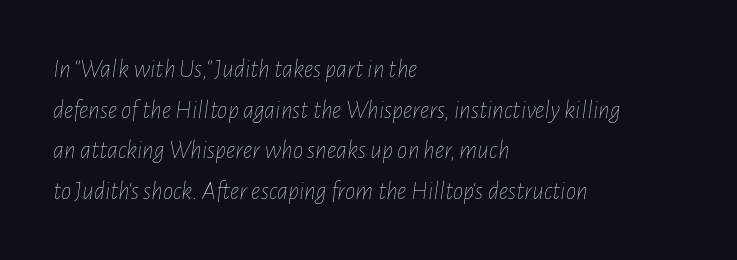
Q: Is the text bold? A: No.
Q: Is the text italic (slanted)? A: Yes, it leans right by about 7 degrees.
Q: Is the text underlined? A: No.
Q: How is the paragraph aligned? A: Left-aligned.
Q: Is the spacing between letters normal or unusually wide? A: Normal.
Q: Is the spacing between lines tight, normal or loose? A: Normal.
